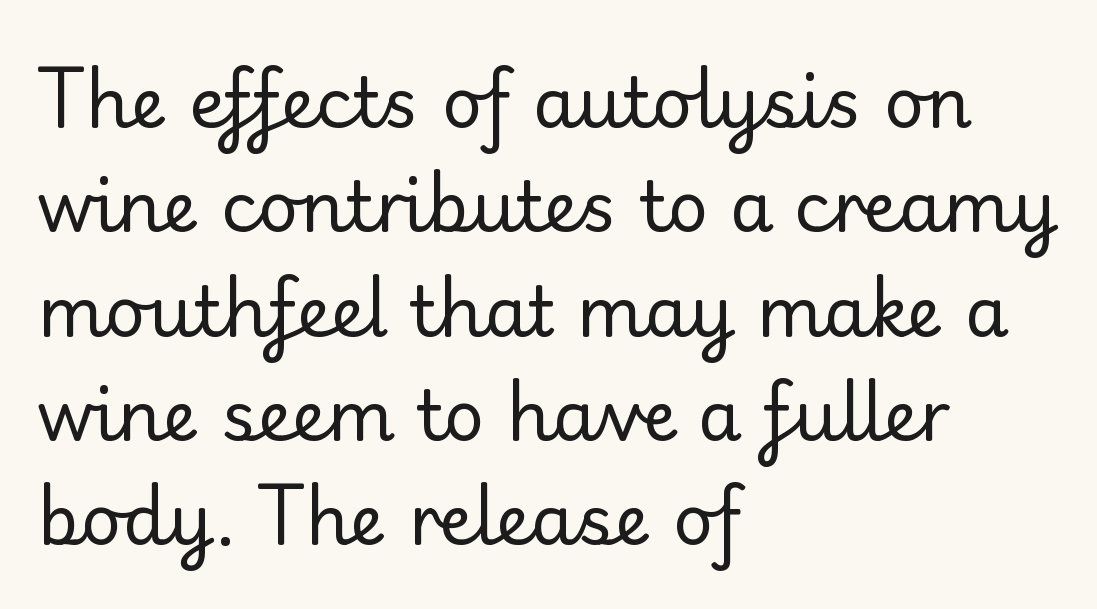
The image shows 70 px regular-weight sans-serif type, upright; set left-aligned, normal line spacing (1.49x), normal letter spacing, not underlined; low stroke contrast and a small x-height.
